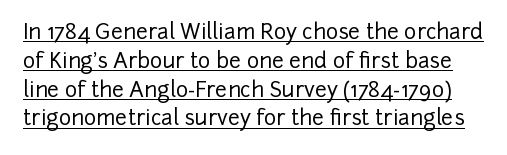
{"italic": "no", "underline": "yes", "line_spacing": "normal", "line_spacing_ratio": 1.37, "letter_spacing": "normal", "letter_spacing_em": 0.0, "glyph_px": 21}
